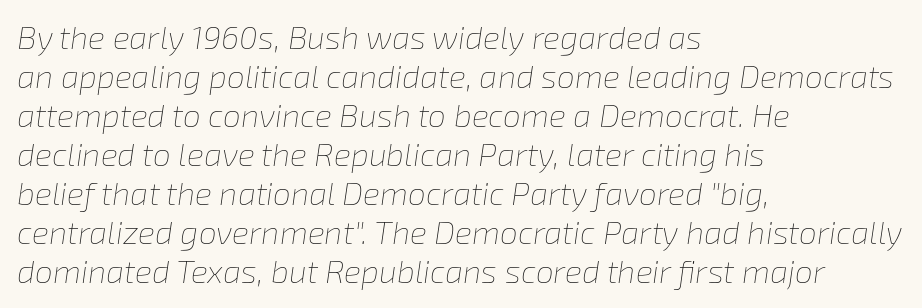
The face used here has a pronounced slope to its letters. Alignment: flush left. Any mark beneath the type? The region is blank. The face used here is proportionally spaced, like ordinary book or web type.
